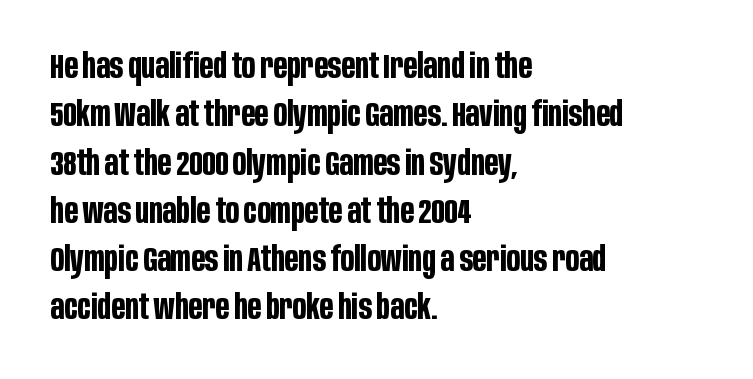
The image shows 35 px bold, condensed sans-serif type, upright; set left-aligned, normal line spacing (1.38x), normal letter spacing, not underlined; low stroke contrast and a large x-height.
